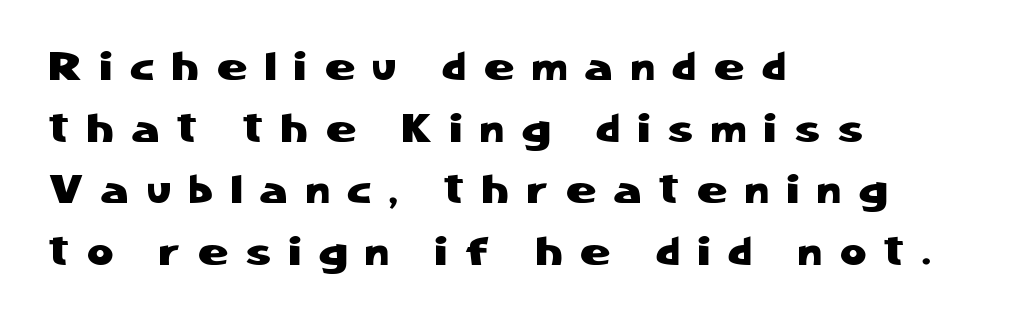
Q: Is the text italic (slanted)? A: No, it is upright.
Q: Is the typeface a serif or a sans-serif typeface? A: Sans-serif.
Q: Is the text underlined? A: No.
Q: How is the paragraph aligned? A: Left-aligned.
Q: Is the spacing between letters normal or unusually wide? A: Unusually wide.
Q: Is the spacing between lines tight, normal or loose? A: Normal.
Q: Width (condensed, normal, or wide)? A: Normal.
Q: Stroke contrast? A: Low.
Q: x-height? A: Medium.
Q: Monospaced? A: No.
